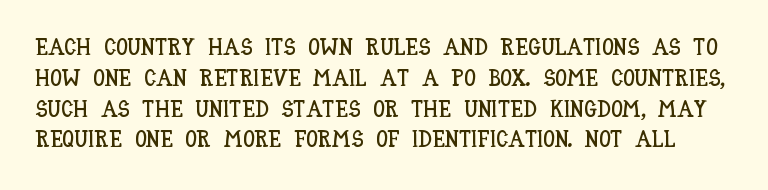
{"italic": "no", "underline": "no", "line_spacing": "normal", "line_spacing_ratio": 1.34, "letter_spacing": "normal", "letter_spacing_em": 0.0, "glyph_px": 23}
